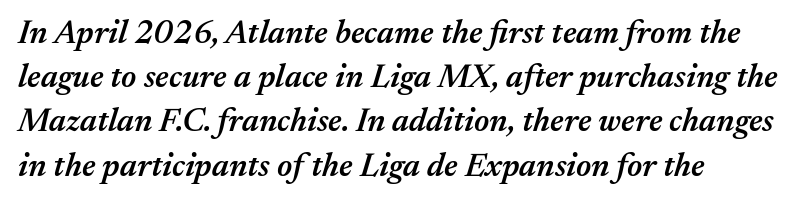
{"italic": "yes", "lean": "right", "slant_degrees": 17, "bold": "semi", "weight": "semibold", "width": "normal", "stroke_contrast": "medium", "x_height": "medium", "monospaced": "no", "underline": "no", "align": "left", "line_spacing": "normal", "line_spacing_ratio": 1.34, "letter_spacing": "normal", "letter_spacing_em": 0.0, "glyph_px": 33}
